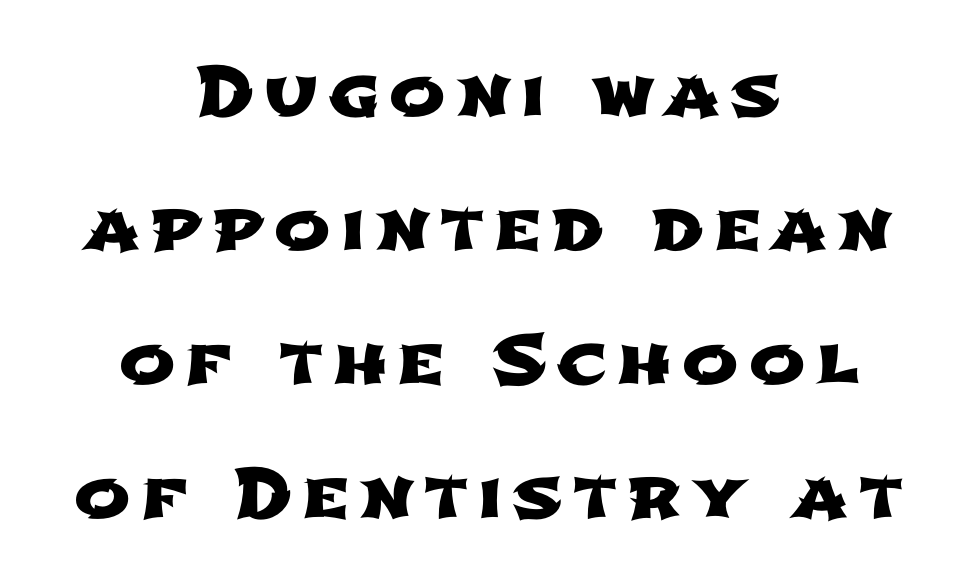
{"serif": "no", "width": "wide", "stroke_contrast": "low", "x_height": "medium", "monospaced": "no", "underline": "no", "align": "center", "line_spacing": "loose", "line_spacing_ratio": 2.0, "glyph_px": 67}
